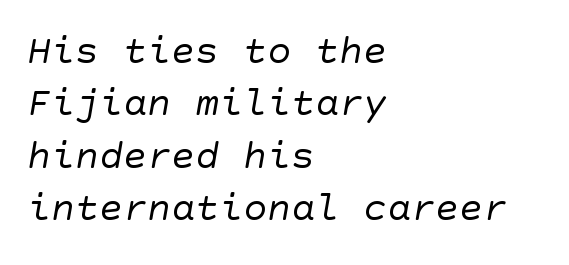
{"serif": "no", "bold": "no", "weight": "regular", "width": "normal", "stroke_contrast": "low", "x_height": "large", "underline": "no", "align": "left", "line_spacing": "normal", "line_spacing_ratio": 1.31, "letter_spacing": "normal", "letter_spacing_em": 0.0, "glyph_px": 40}
